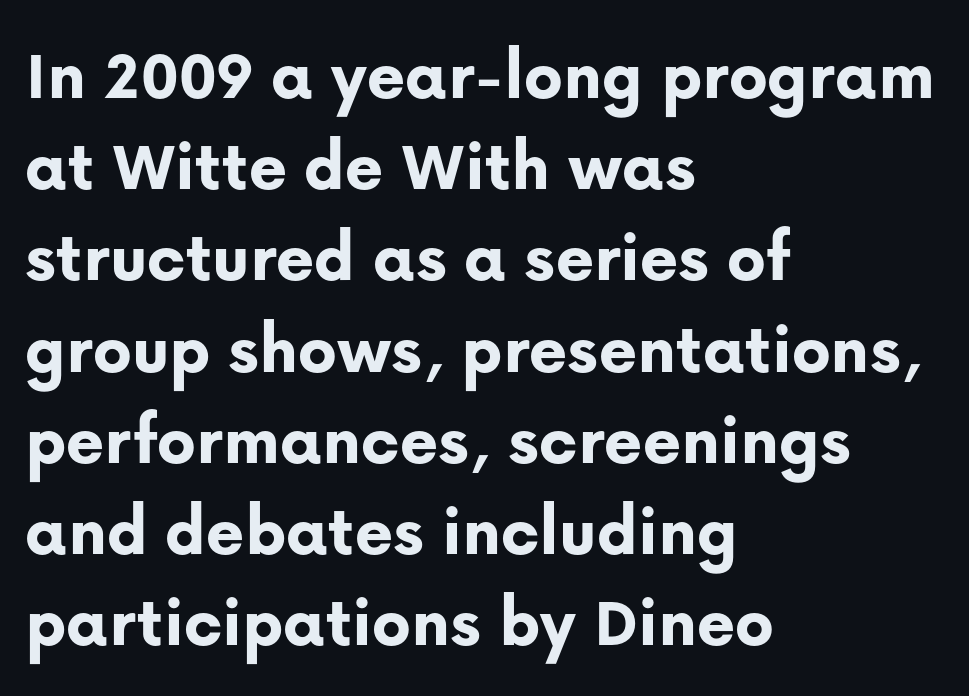
Italic? Not at all — the glyphs are vertical. The space directly below the letters is spotless. Compared with a centered layout, this one pins lines to the left instead. Examine the stroke ends and you'll find no serifs. No extra tracking has been applied to these lines. The rendering uses natural spacing where letterforms have individual widths.
